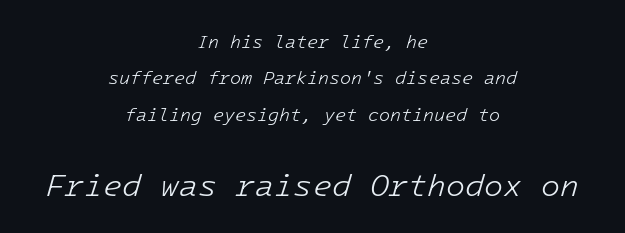
In terms of posture, this sample is oblique. Where is the straight margin? There isn't one; the lines are centered. The face looks like a standard text weight, possibly lighter. The space beneath each line is pristine and unruled.
